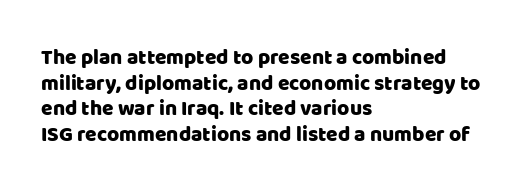
{"italic": "no", "underline": "no", "align": "left", "line_spacing_ratio": 1.22, "letter_spacing": "normal", "letter_spacing_em": 0.0, "glyph_px": 21}
